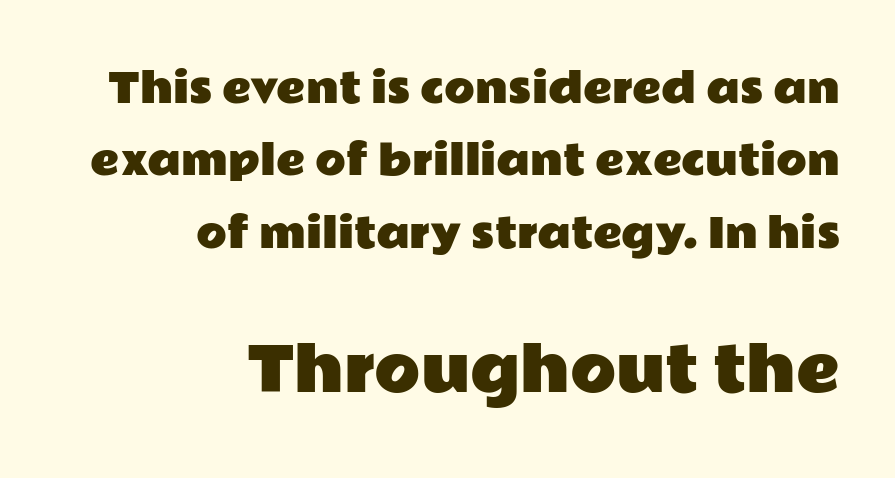
{"serif": "no", "italic": "no", "width": "wide", "stroke_contrast": "low", "x_height": "medium", "monospaced": "no", "underline": "no", "align": "right", "line_spacing_ratio": 1.81, "letter_spacing": "normal", "letter_spacing_em": 0.0, "larger_block": "second", "size_ratio": 1.5, "glyph_px": 60}
